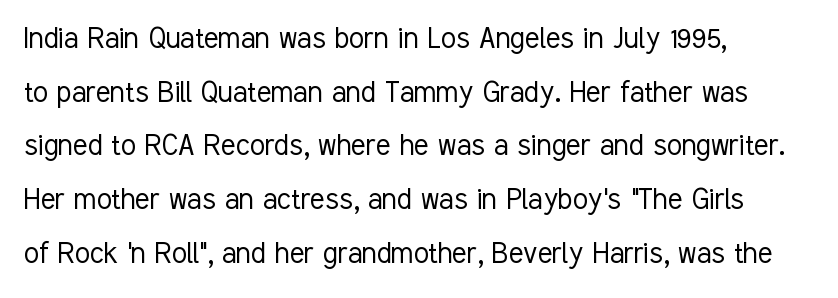
The image shows 34 px light, condensed sans-serif type, upright; set left-aligned, normal line spacing (1.58x), normal letter spacing, not underlined; low stroke contrast and a medium x-height.
